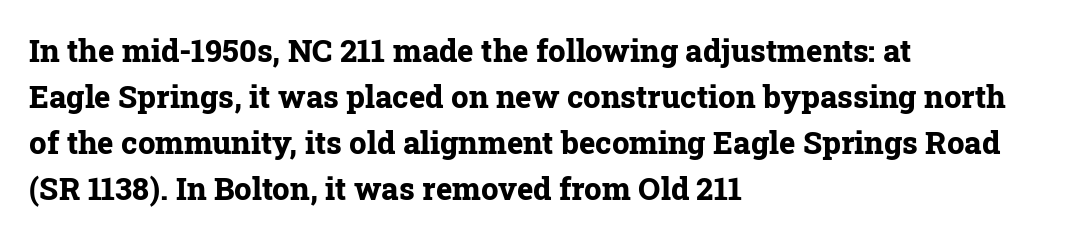
The image shows 31 px bold serif type, upright; set left-aligned, normal line spacing (1.48x), normal letter spacing, not underlined; low stroke contrast and a medium x-height.
